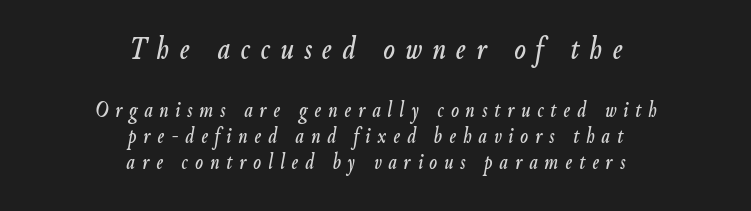
In CSS terms this would be text-align: center. If you drew a line through each stem, it would be angled. Unmarked baselines from the first word to the last. What stands out about the letter spacing? Its width — letters are far apart.
